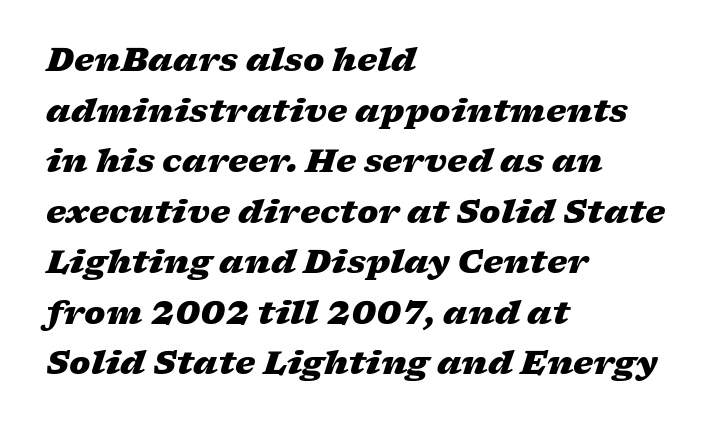
{"italic": "yes", "lean": "right", "slant_degrees": 17, "bold": "yes", "weight": "heavy", "width": "wide", "stroke_contrast": "low", "x_height": "medium", "monospaced": "no", "underline": "no", "align": "left", "line_spacing": "normal", "line_spacing_ratio": 1.58, "letter_spacing": "normal", "letter_spacing_em": 0.0, "glyph_px": 32}
